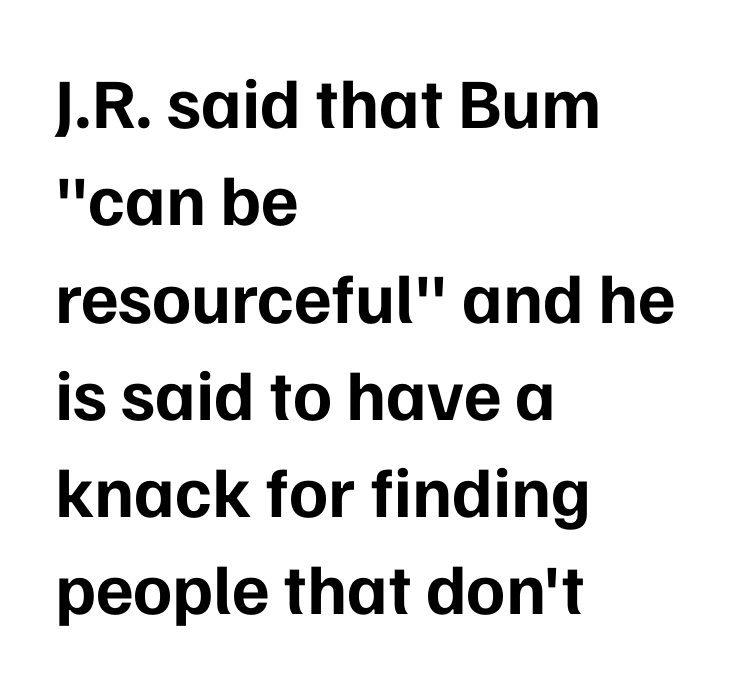
Q: Is the text bold? A: Yes.
Q: Is the text italic (slanted)? A: No, it is upright.
Q: Is the typeface a serif or a sans-serif typeface? A: Sans-serif.
Q: Is the text underlined? A: No.
Q: How is the paragraph aligned? A: Left-aligned.
Q: Is the spacing between letters normal or unusually wide? A: Normal.
Q: Is the spacing between lines tight, normal or loose? A: Normal.
Q: Width (condensed, normal, or wide)? A: Normal.
Q: Stroke contrast? A: Low.
Q: x-height? A: Medium.
Q: Monospaced? A: No.
